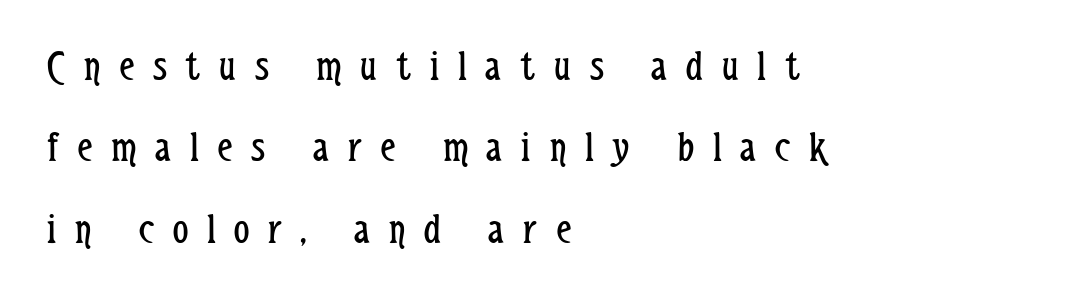
The letters advance in unequal steps, a hallmark of proportional type. All the whitespace from short lines collects on the right. Serifs: no, the terminals of the letterforms are clean. Underline: absent. The strokes are not fattened; the text isn't bold.
